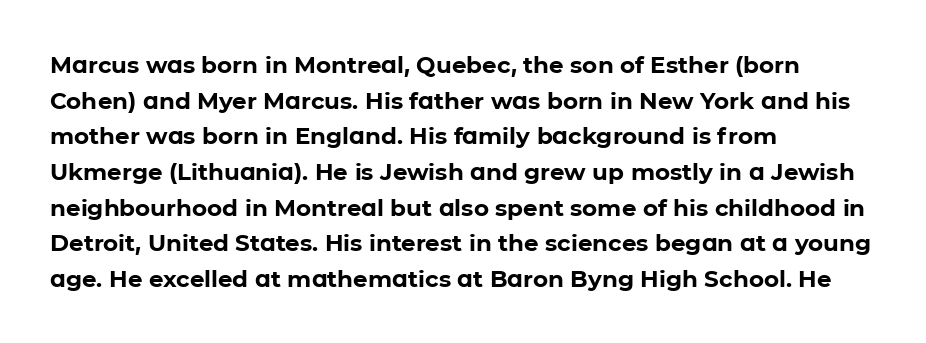
Q: Is the text bold? A: Yes.
Q: Is the text italic (slanted)? A: No, it is upright.
Q: Is the text underlined? A: No.
Q: How is the paragraph aligned? A: Left-aligned.
Q: Is the spacing between letters normal or unusually wide? A: Normal.
Q: Is the spacing between lines tight, normal or loose? A: Normal.
